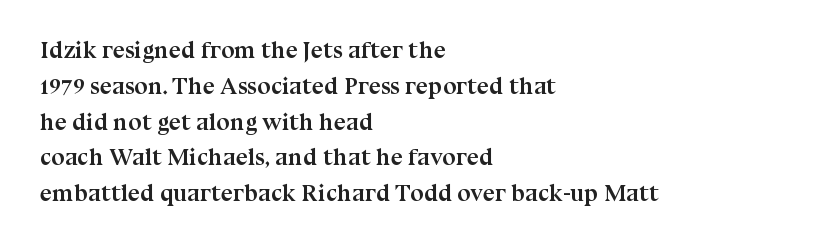
The image shows 24 px bold type, upright; set left-aligned, normal line spacing (1.49x), normal letter spacing, not underlined.
